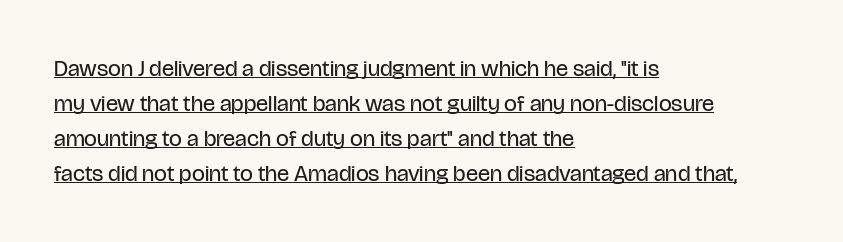
Q: Is the text bold? A: No.
Q: Is the text italic (slanted)? A: No, it is upright.
Q: Is the text underlined? A: Yes.
Q: How is the paragraph aligned? A: Left-aligned.
Q: Is the spacing between letters normal or unusually wide? A: Normal.
Q: Is the spacing between lines tight, normal or loose? A: Normal.
